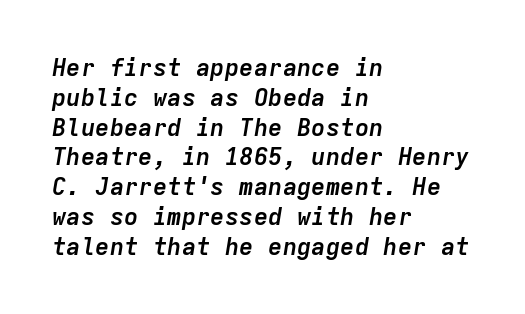
Each word holds together tightly as a unit, with standard inter-letter gaps. You can tell it's italic because the verticals aren't actually vertical. Quick note: underline off. A classic flush-left, rag-right setting is used for this passage. The typesetting leans heavy: a genuine bold.
